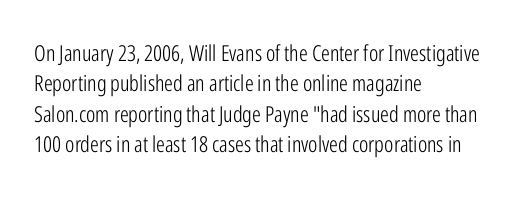
Q: Is the text bold? A: No.
Q: Is the text italic (slanted)? A: No, it is upright.
Q: Is the text underlined? A: No.
Q: How is the paragraph aligned? A: Left-aligned.
Q: Is the spacing between letters normal or unusually wide? A: Normal.
Q: Is the spacing between lines tight, normal or loose? A: Normal.
